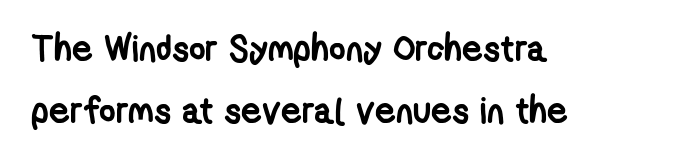
{"serif": "no", "bold": "yes", "weight": "semibold", "width": "condensed", "stroke_contrast": "low", "x_height": "medium", "monospaced": "no", "underline": "no", "align": "left", "line_spacing_ratio": 1.73, "letter_spacing": "normal", "letter_spacing_em": 0.0, "glyph_px": 36}
